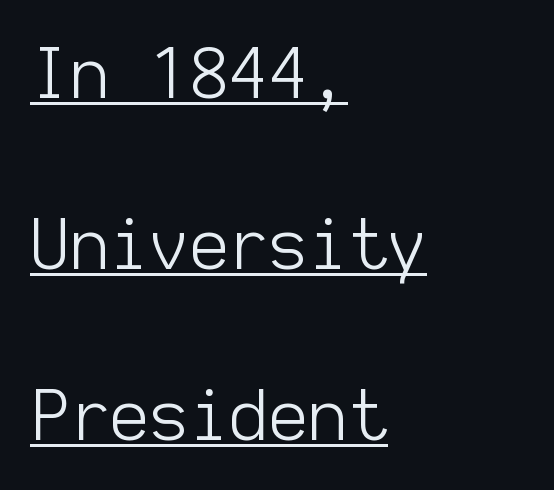
Q: Is the text bold? A: No.
Q: Is the text italic (slanted)? A: No, it is upright.
Q: Is the typeface a serif or a sans-serif typeface? A: Sans-serif.
Q: Is the text underlined? A: Yes.
Q: How is the paragraph aligned? A: Left-aligned.
Q: Is the spacing between letters normal or unusually wide? A: Normal.
Q: Is the spacing between lines tight, normal or loose? A: Loose.
Q: Width (condensed, normal, or wide)? A: Normal.
Q: Stroke contrast? A: Low.
Q: x-height? A: Medium.
Q: Monospaced? A: Yes.
